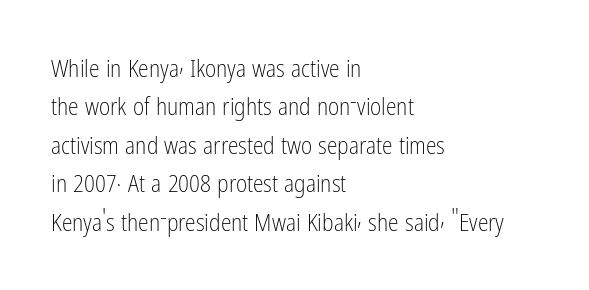
Plain, unruled lines of type. No heavy texture on the line: the type isn't bold. Look at the tracking — it's just the regular setting, nothing added. The axis of the letterforms is exactly vertical. The rows are spaced the way most documents space them.
